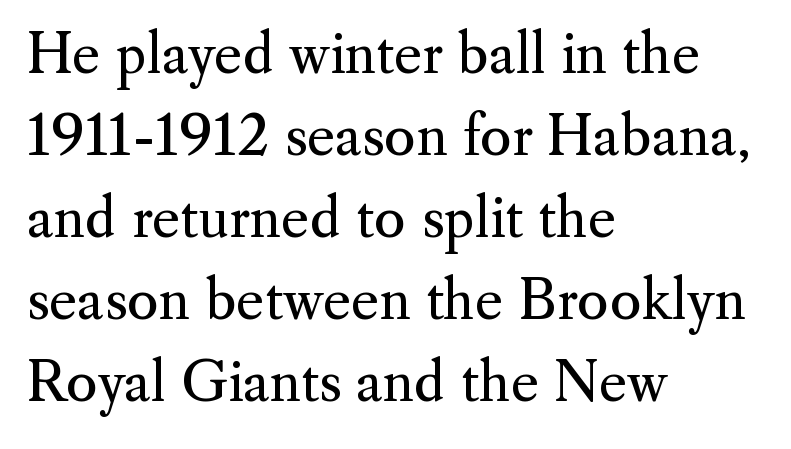
Do the characters align in a grid? No, the font is proportional. Leftover space on each line is placed entirely after the last word. The letterforms sit at book weight or below. Just letters on the line, the space beneath them empty. A typesetter would call this zero additional tracking.
